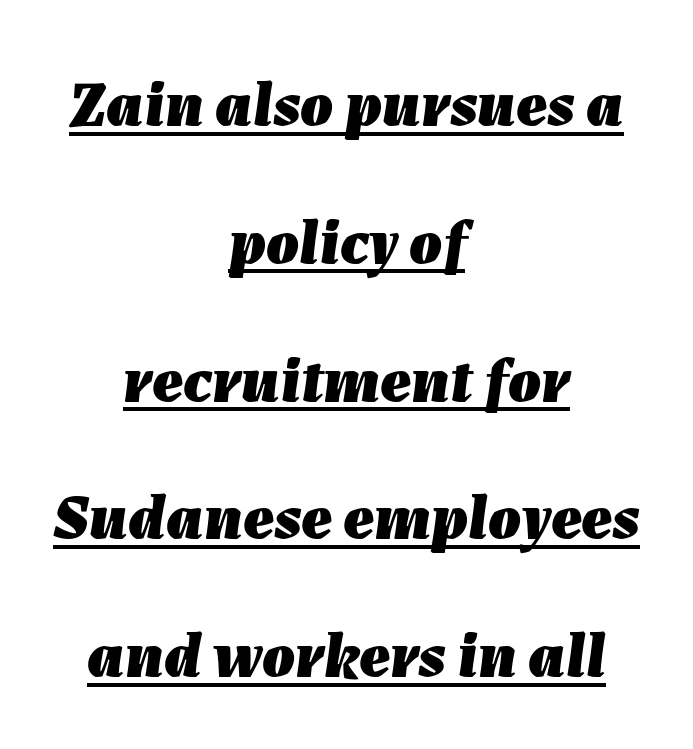
{"italic": "yes", "lean": "right", "slant_degrees": 7, "bold": "yes", "weight": "heavy", "width": "normal", "stroke_contrast": "low", "x_height": "medium", "monospaced": "no", "underline": "yes", "align": "center", "line_spacing": "loose", "line_spacing_ratio": 2.12, "letter_spacing": "normal", "letter_spacing_em": 0.0, "glyph_px": 65}
